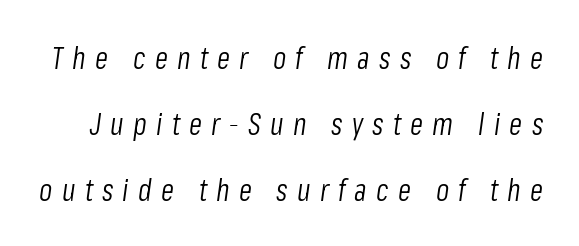
This sample uses an oblique cut, with every glyph tilted off the vertical. Inter-character spacing is expanded well beyond the font's built-in metrics. Does the leading feel generous? Absolutely, it's lavish. Bare-footed words on every line. The passage shown is typed in a proportional face where columns would drift.
